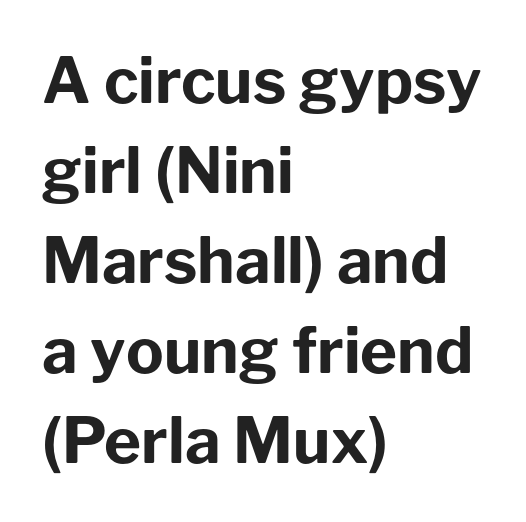
The image shows 63 px bold sans-serif type, upright; set left-aligned, normal line spacing (1.43x), normal letter spacing, not underlined; low stroke contrast and a medium x-height.
